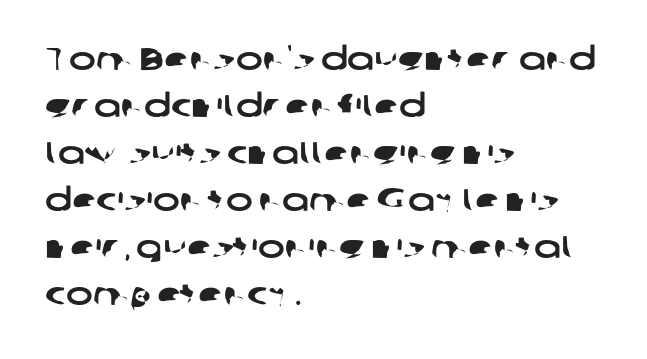
The image shows 32 px wide sans-serif type; set left-aligned, normal line spacing (1.47x), normal letter spacing, not underlined; low stroke contrast and a medium x-height.
